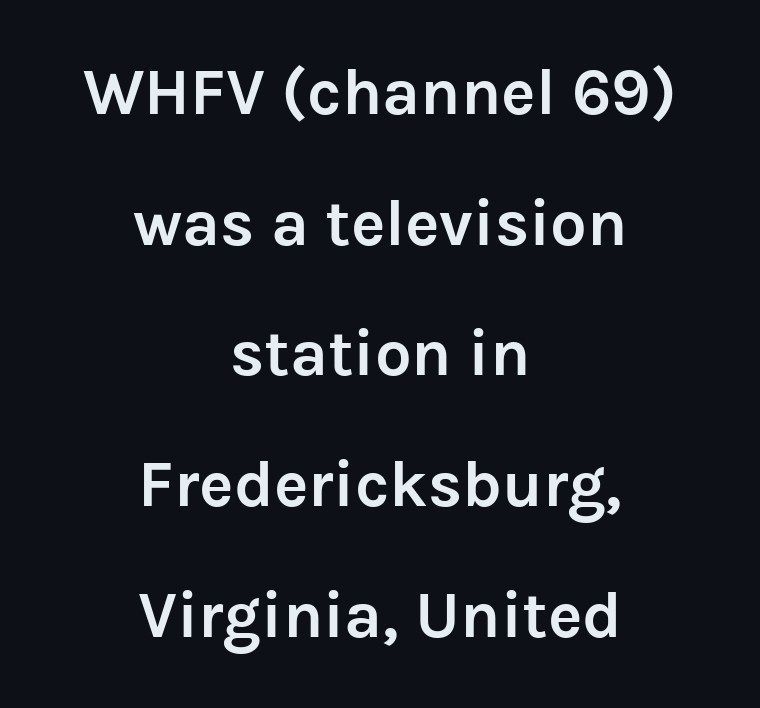
These lines stand farther apart than default settings would place them. Character widths vary here, with narrow letters taking less room than wide ones. The whitespace from short lines is split evenly between both sides. The specimen reads as upright at a glance. Descenders are the only things crossing below the line.
